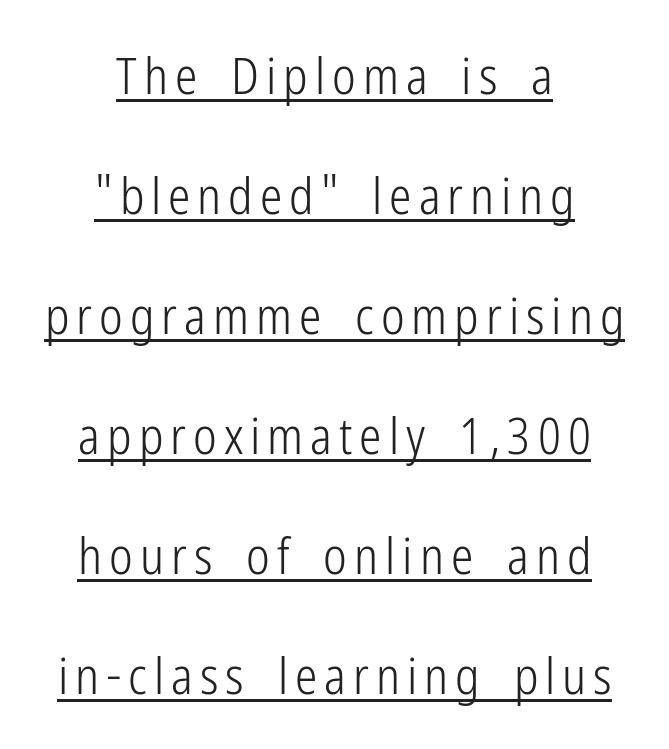
The image shows 50 px light, condensed sans-serif type, upright; set centered, loose line spacing (2.4x), underlined; low stroke contrast and a medium x-height.
